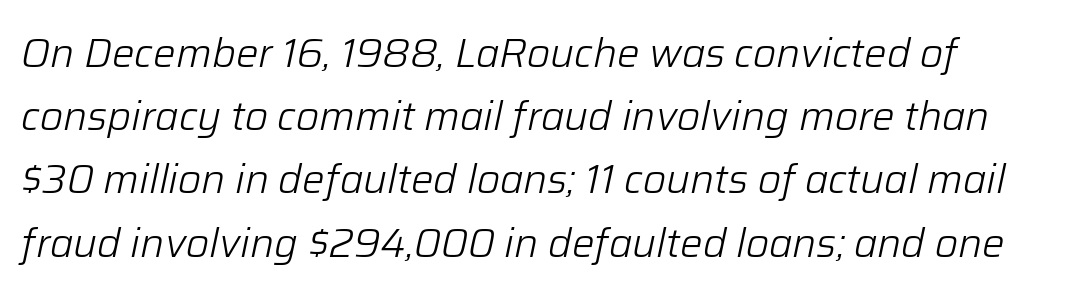
{"italic": "yes", "lean": "right", "slant_degrees": 12, "bold": "no", "weight": "light", "width": "normal", "stroke_contrast": "low", "x_height": "medium", "monospaced": "no", "underline": "no", "align": "left", "line_spacing": "normal", "line_spacing_ratio": 1.58, "letter_spacing": "normal", "letter_spacing_em": 0.0, "glyph_px": 40}
